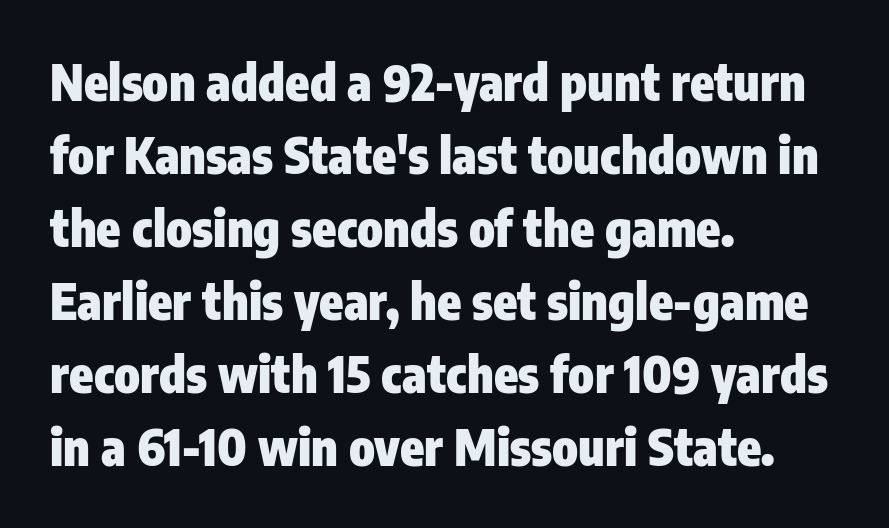
Heavy-handed strokes throughout: this text is bold. The tracking reads as untouched default to a designer's eye. Character widths vary here, with narrow letters taking less room than wide ones. The text was rendered using a sans face with plain stroke endings. The string is rendered with underlining switched off.
